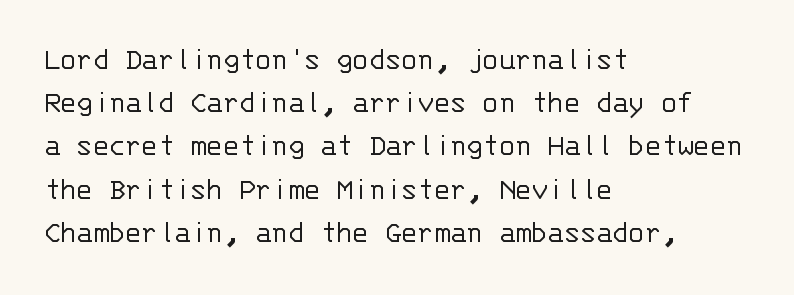
{"serif": "no", "italic": "no", "bold": "no", "weight": "light", "width": "normal", "stroke_contrast": "low", "x_height": "large", "monospaced": "yes", "underline": "no", "align": "left", "line_spacing": "normal", "line_spacing_ratio": 1.31, "letter_spacing": "normal", "letter_spacing_em": 0.0, "glyph_px": 33}
